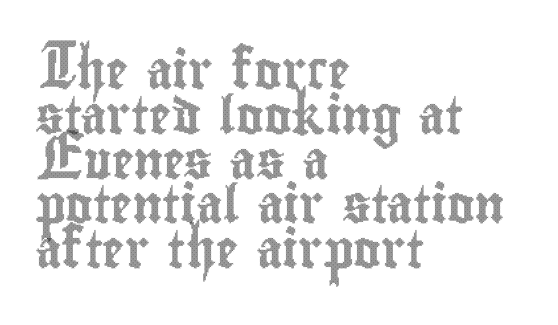
{"italic": "no", "width": "condensed", "x_height": "small", "monospaced": "no", "underline": "no", "align": "left", "line_spacing_ratio": 1.21, "letter_spacing": "normal", "letter_spacing_em": 0.0, "glyph_px": 37}
